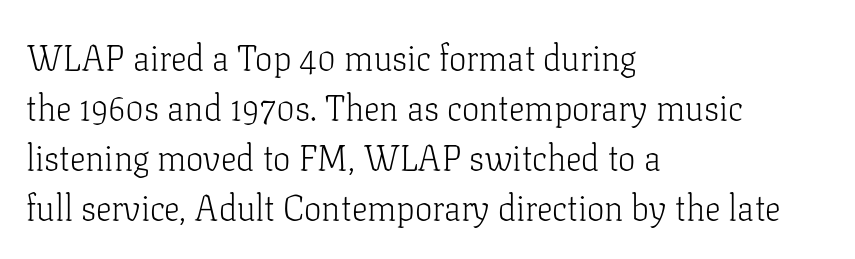
The image shows 35 px light serif type, upright; set left-aligned, normal line spacing (1.43x), normal letter spacing, not underlined; low stroke contrast and a medium x-height.
